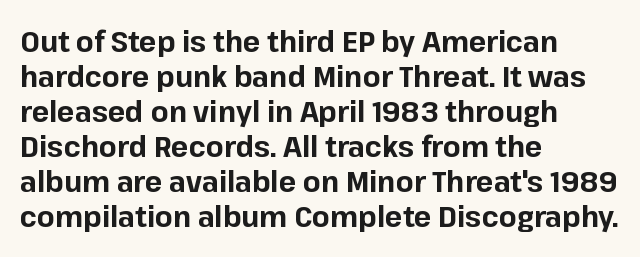
Rule under the text: the space is simply empty. Short and long lines alike share a common starting point at left. The glyphs in this specimen are sans serif. Plenty of ink on the page — the face is bold. The type is set solid horizontally, with unmodified tracking. The rendering uses natural spacing where letterforms have individual widths.
